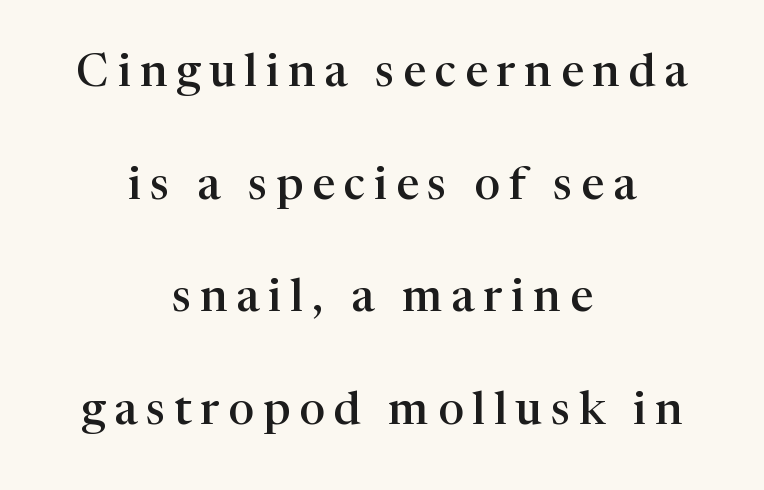
The image shows 46 px semibold serif type, upright; set centered, loose line spacing (2.45x), not underlined; high stroke contrast and a medium x-height.
